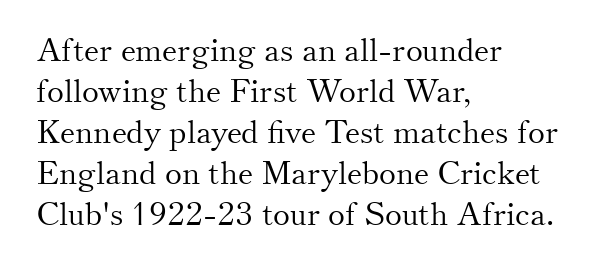
{"serif": "yes", "italic": "no", "bold": "no", "weight": "light", "width": "normal", "stroke_contrast": "medium", "x_height": "small", "monospaced": "no", "underline": "no", "align": "left", "line_spacing": "normal", "line_spacing_ratio": 1.28, "letter_spacing": "normal", "letter_spacing_em": 0.0, "glyph_px": 32}
